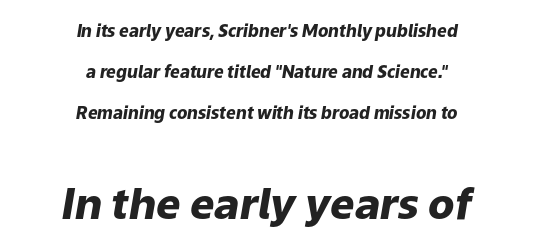
{"italic": "yes", "lean": "right", "slant_degrees": 9, "bold": "yes", "weight": "heavy", "width": "normal", "stroke_contrast": "low", "x_height": "medium", "monospaced": "no", "underline": "no", "align": "center", "line_spacing": "loose", "line_spacing_ratio": 2.41, "letter_spacing": "normal", "letter_spacing_em": 0.0, "larger_block": "second", "size_ratio": 2.53, "glyph_px": 43}
